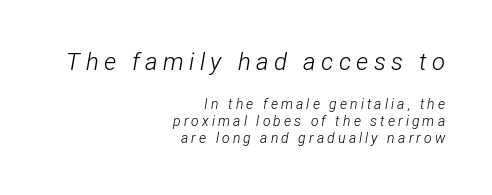
Would a proofreader flag this as italicized? Yes. A student would notice the top passage is typeset larger than what follows. Words float on clear page, feet unadorned. Tracking value appears strongly positive — letters spread wide.
